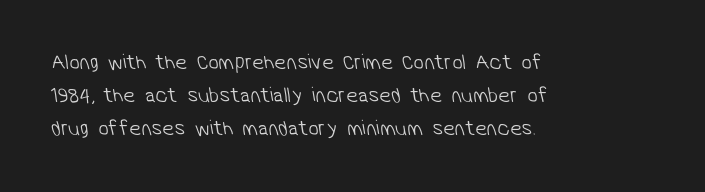
Quick note: underline off. Spacing between characters is what you'd get straight out of the box. Casual observation: everything's shoved over to the left. What's the leading like? Ordinary, nothing unusual. Stroke mass is kept to a normal reading level or below.
